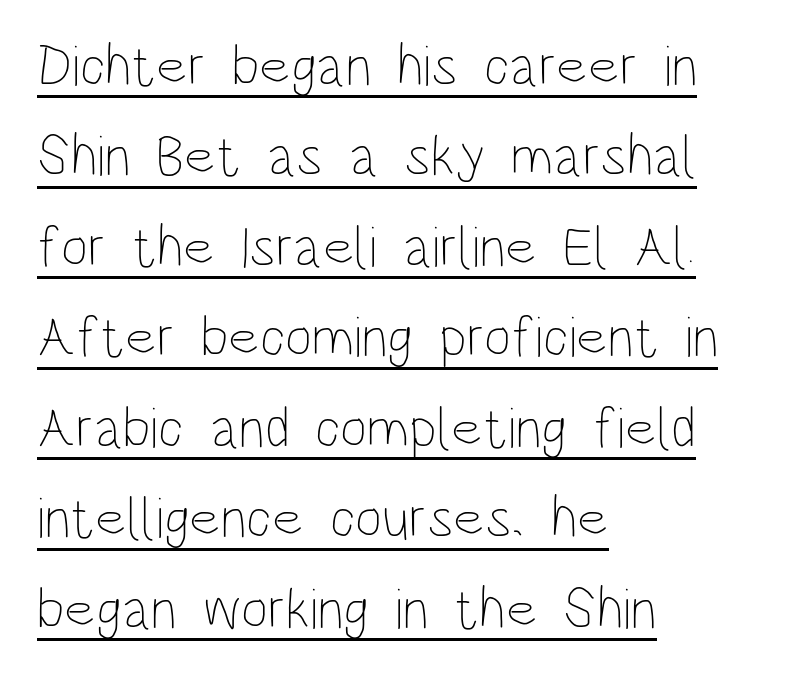
The image shows 58 px thin, condensed type, upright; set left-aligned, normal line spacing (1.56x), normal letter spacing, underlined; low stroke contrast and a large x-height.
